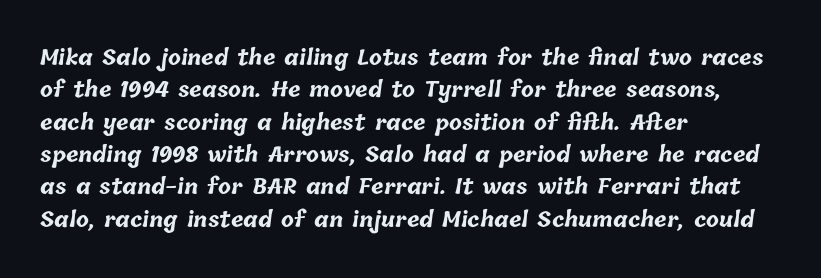
The image shows 21 px bold type; set left-aligned, normal line spacing (1.54x), normal letter spacing, not underlined.
